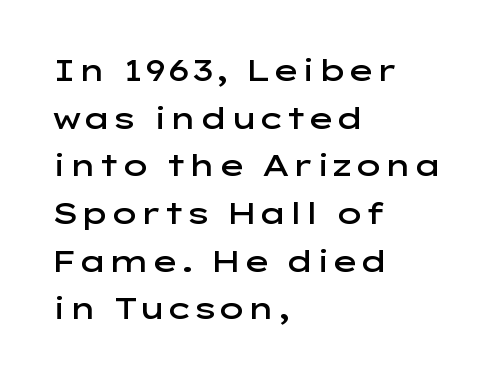
Q: Is the text bold? A: Semi-bold.
Q: Is the text italic (slanted)? A: No, it is upright.
Q: Is the typeface a serif or a sans-serif typeface? A: Sans-serif.
Q: Is the text underlined? A: No.
Q: How is the paragraph aligned? A: Left-aligned.
Q: Is the spacing between letters normal or unusually wide? A: Normal.
Q: Is the spacing between lines tight, normal or loose? A: Normal.
Q: Width (condensed, normal, or wide)? A: Wide.
Q: Stroke contrast? A: Low.
Q: x-height? A: Medium.
Q: Monospaced? A: No.
